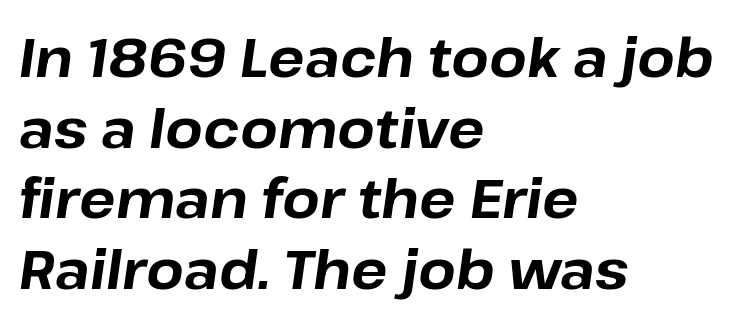
{"italic": "yes", "lean": "right", "slant_degrees": 8, "bold": "yes", "weight": "bold", "width": "normal", "stroke_contrast": "low", "x_height": "medium", "monospaced": "no", "underline": "no", "align": "left", "line_spacing": "normal", "line_spacing_ratio": 1.31, "letter_spacing": "normal", "letter_spacing_em": 0.0, "glyph_px": 54}
